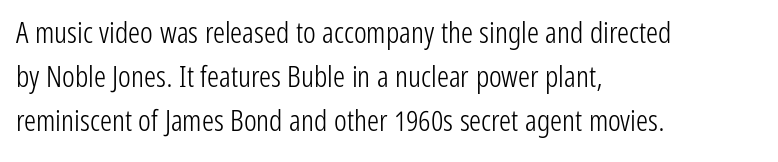
The image shows 30 px light, condensed sans-serif type, upright; set left-aligned, normal line spacing (1.46x), normal letter spacing, not underlined; low stroke contrast and a medium x-height.
